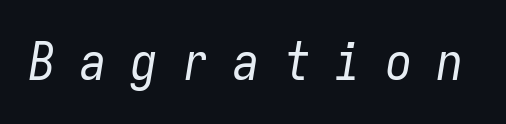
You could count columns in this text — the font is strictly monospaced. The rendering inserts visible extra space after every character. No word sits above an underline. Designer's note — italics engaged. Is the type heavy? It reads as light-to-regular instead.
